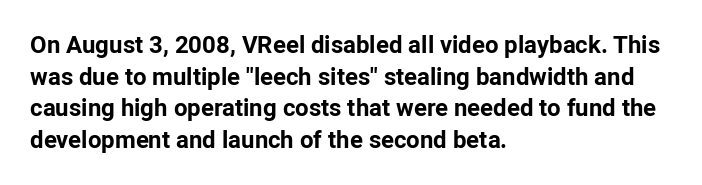
{"italic": "no", "bold": "yes", "underline": "no", "align": "left", "line_spacing": "normal", "line_spacing_ratio": 1.32, "letter_spacing": "normal", "letter_spacing_em": 0.0, "glyph_px": 24}
